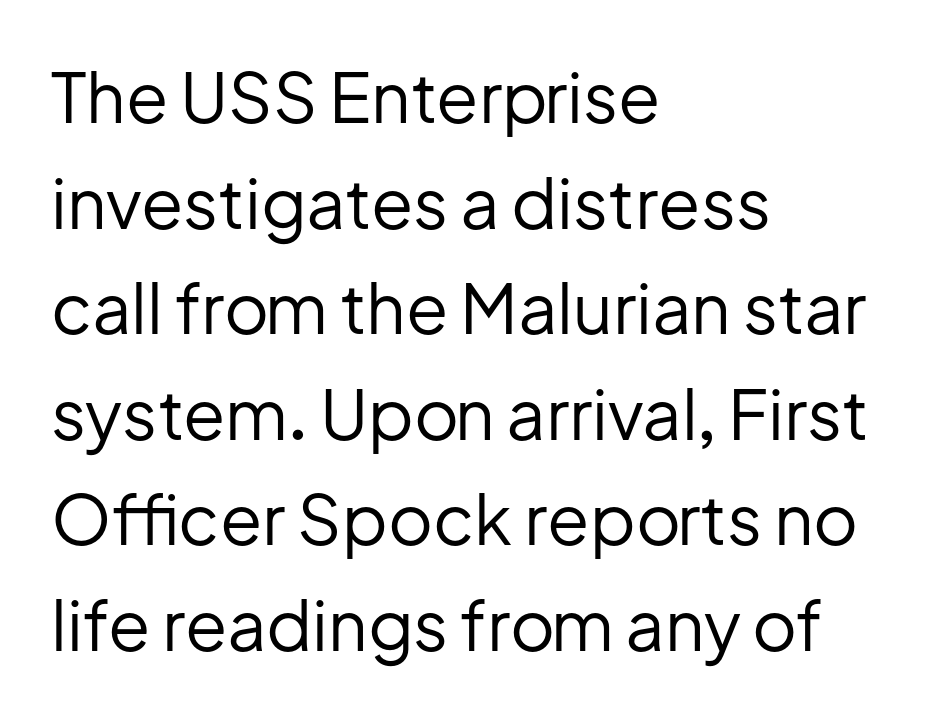
The image shows 69 px regular-weight sans-serif type, upright; set left-aligned, normal line spacing (1.53x), normal letter spacing, not underlined; low stroke contrast and a medium x-height.
